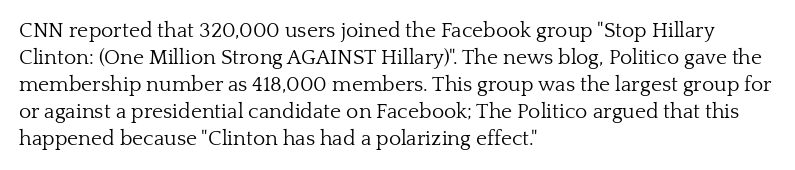
These lines keep a tight, regular rhythm from letter to letter. The rows are spaced the way most documents space them. Nothing heavy about these letters — not bold at all. A roman cut, with each character standing at attention. Check under the words: just untouched page. All the whitespace from short lines collects on the right.
